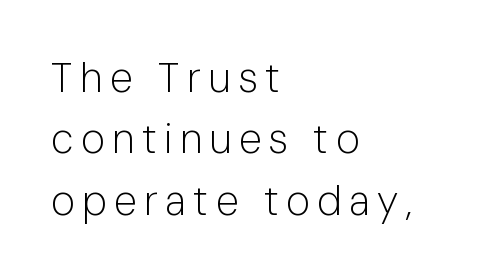
Q: Is the text bold? A: No.
Q: Is the text italic (slanted)? A: No, it is upright.
Q: Is the typeface a serif or a sans-serif typeface? A: Sans-serif.
Q: Is the text underlined? A: No.
Q: How is the paragraph aligned? A: Left-aligned.
Q: Is the spacing between lines tight, normal or loose? A: Normal.
Q: Width (condensed, normal, or wide)? A: Normal.
Q: Stroke contrast? A: Low.
Q: x-height? A: Medium.
Q: Monospaced? A: No.
